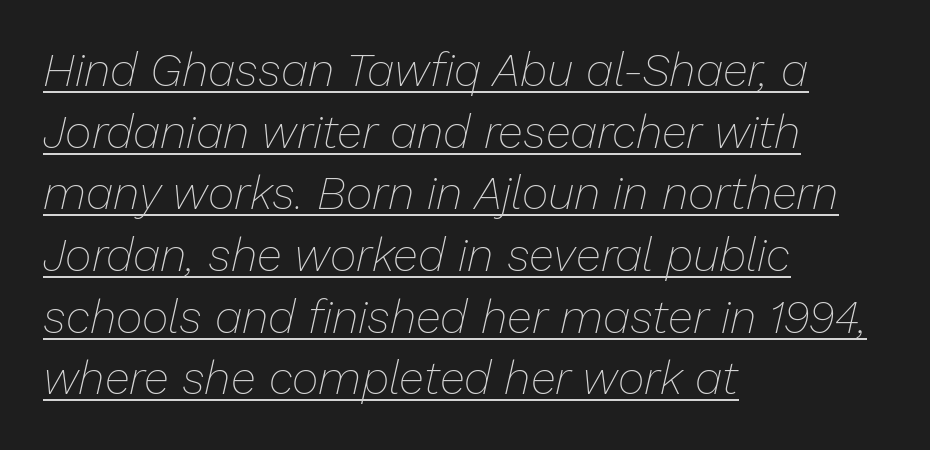
Q: Is the text bold? A: No.
Q: Is the text italic (slanted)? A: Yes, it leans right by about 13 degrees.
Q: Is the text underlined? A: Yes.
Q: How is the paragraph aligned? A: Left-aligned.
Q: Is the spacing between letters normal or unusually wide? A: Normal.
Q: Is the spacing between lines tight, normal or loose? A: Normal.
Q: Width (condensed, normal, or wide)? A: Normal.
Q: Stroke contrast? A: Low.
Q: x-height? A: Medium.
Q: Monospaced? A: No.
